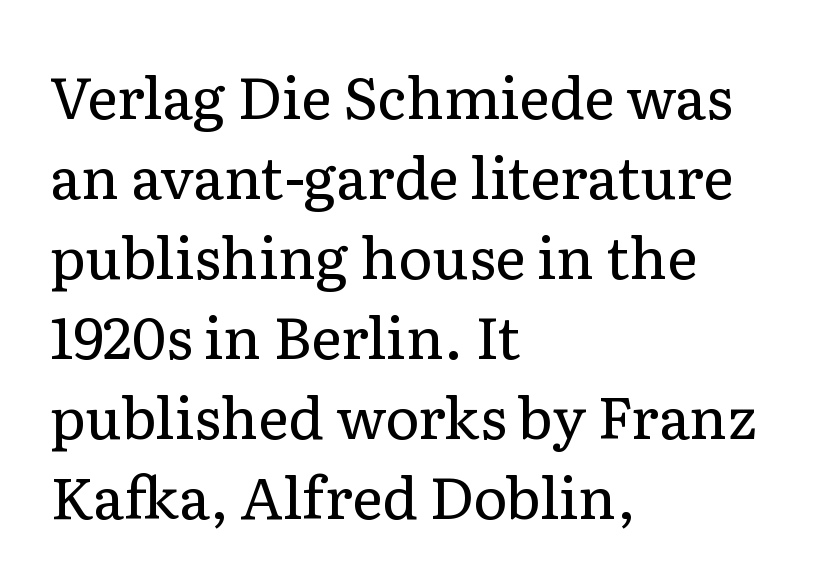
Q: Is the text bold? A: No.
Q: Is the text italic (slanted)? A: No, it is upright.
Q: Is the typeface a serif or a sans-serif typeface? A: Serif.
Q: Is the text underlined? A: No.
Q: How is the paragraph aligned? A: Left-aligned.
Q: Is the spacing between letters normal or unusually wide? A: Normal.
Q: Is the spacing between lines tight, normal or loose? A: Normal.
Q: Width (condensed, normal, or wide)? A: Normal.
Q: Stroke contrast? A: Low.
Q: x-height? A: Medium.
Q: Monospaced? A: No.
